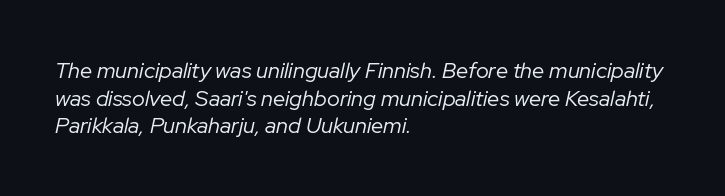
{"italic": "yes", "lean": "right", "slant_degrees": 12, "bold": "no", "underline": "no", "align": "left", "line_spacing": "normal", "line_spacing_ratio": 1.26, "letter_spacing": "normal", "letter_spacing_em": 0.0, "glyph_px": 22}
